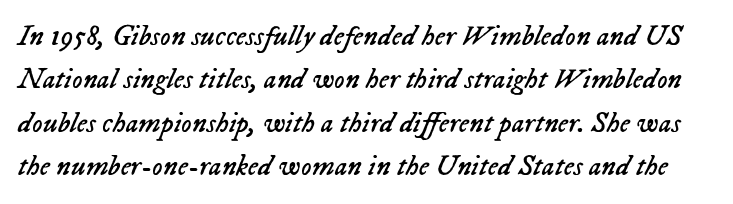
Does the lettering tilt? It does — this is italic. Leading: standard. Spacing verdict: proportional, widths tailored to each character. These lines keep a tight, regular rhythm from letter to letter.
